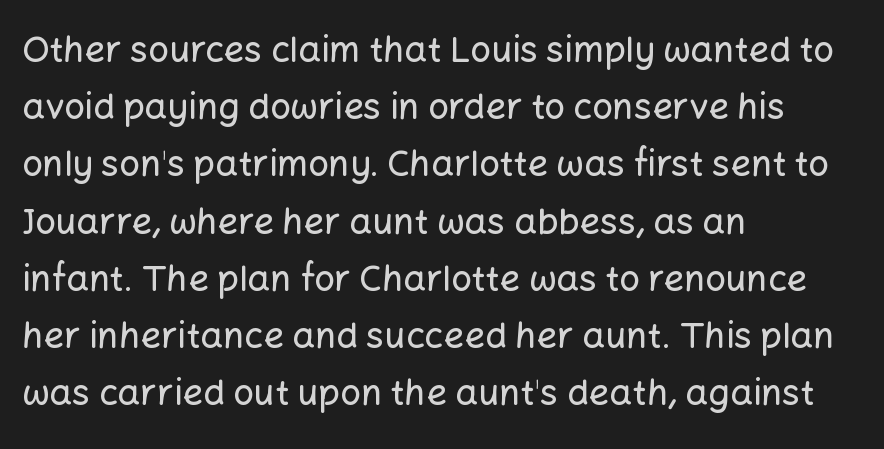
The image shows 36 px sans-serif type, upright; set left-aligned, normal line spacing (1.59x), normal letter spacing, not underlined; low stroke contrast and a medium x-height.
